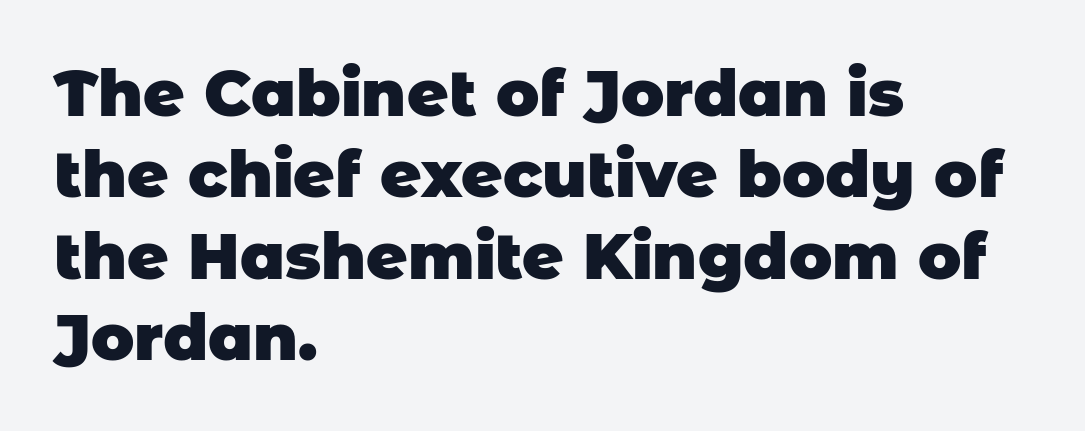
Observe the ordinary spacing: letters are neighbours, not strangers. Each letter keeps its own natural width here, so spacing adapts to shape. The paragraph has a hard left edge and a soft right edge. Unlike a traditional serif, this face leaves its strokes unadorned. Its strokes are broad and dark, the hallmark of bold type. This rendering features lettering with no underline.
